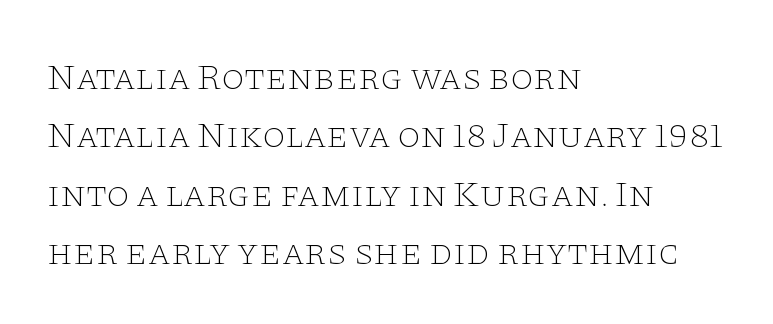
{"serif": "yes", "italic": "no", "bold": "no", "weight": "thin", "width": "wide", "stroke_contrast": "low", "x_height": "large", "monospaced": "no", "underline": "no", "align": "left", "line_spacing": "normal", "line_spacing_ratio": 1.58, "letter_spacing": "normal", "letter_spacing_em": 0.0, "glyph_px": 37}
